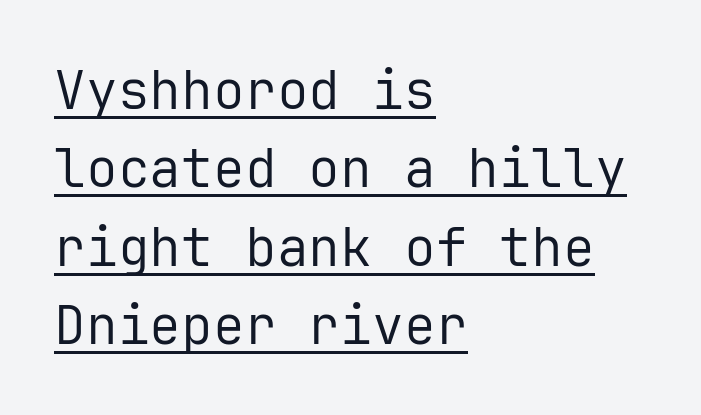
{"serif": "no", "italic": "no", "bold": "no", "weight": "regular", "width": "normal", "stroke_contrast": "low", "x_height": "medium", "monospaced": "yes", "underline": "yes", "align": "left", "line_spacing": "normal", "line_spacing_ratio": 1.48, "letter_spacing": "normal", "letter_spacing_em": 0.0, "glyph_px": 53}
